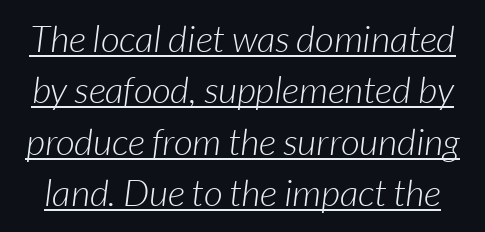
Emphasis is given by a line drawn under the lettering. The characters display no serif detailing; their extremities are plain. Evenly set lines give the paragraph a standard silhouette. Here the designer chose a conventional face with non-uniform glyph widths. Caption: standard tracking, unaltered. Letters have the restrained weight of plain body copy at most.
